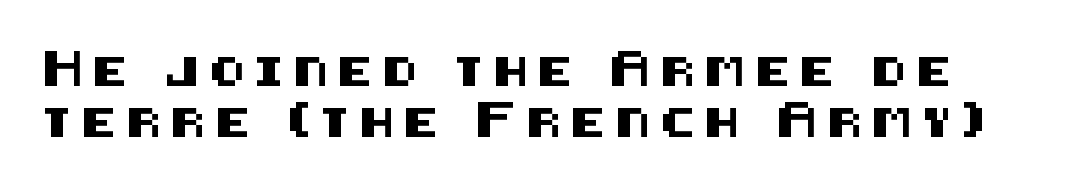
{"serif": "no", "italic": "no", "width": "normal", "stroke_contrast": "medium", "x_height": "large", "underline": "no", "line_spacing_ratio": 1.77, "letter_spacing": "wide", "letter_spacing_em": 0.34, "glyph_px": 29}
